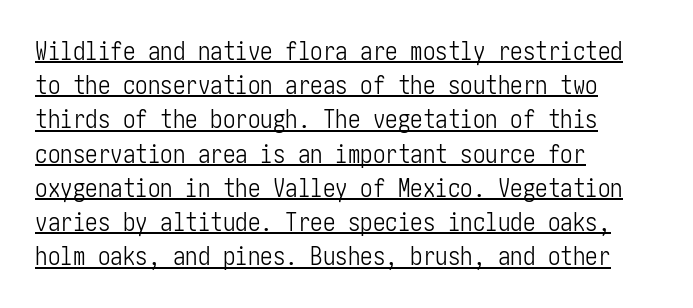
{"italic": "no", "bold": "no", "underline": "yes", "align": "left", "line_spacing": "normal", "line_spacing_ratio": 1.37, "letter_spacing": "normal", "letter_spacing_em": 0.0, "glyph_px": 25}
